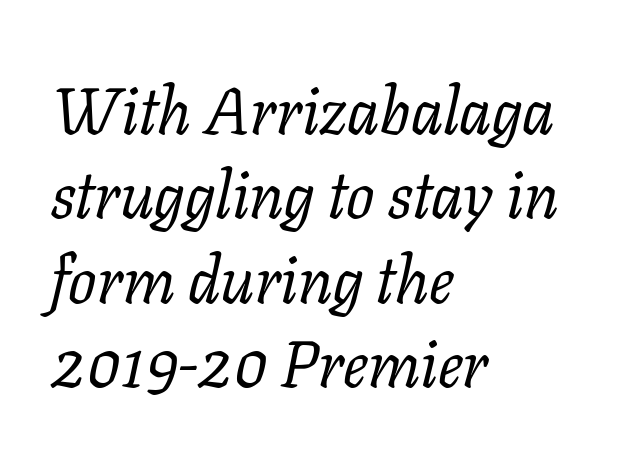
Q: Is the text bold? A: No.
Q: Is the text italic (slanted)? A: Yes, it leans right by about 11 degrees.
Q: Is the typeface a serif or a sans-serif typeface? A: Serif.
Q: Is the text underlined? A: No.
Q: How is the paragraph aligned? A: Left-aligned.
Q: Is the spacing between letters normal or unusually wide? A: Normal.
Q: Is the spacing between lines tight, normal or loose? A: Normal.
Q: Width (condensed, normal, or wide)? A: Normal.
Q: Stroke contrast? A: Low.
Q: x-height? A: Medium.
Q: Monospaced? A: No.
